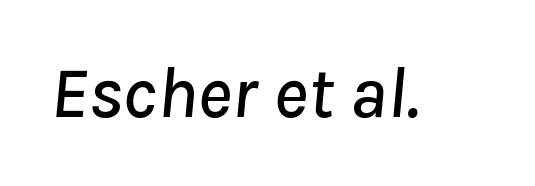
Q: Is the text italic (slanted)? A: Yes, it leans right by about 8 degrees.
Q: Is the text underlined? A: No.
Q: Is the spacing between letters normal or unusually wide? A: Normal.
Q: Width (condensed, normal, or wide)? A: Normal.
Q: Stroke contrast? A: Low.
Q: x-height? A: Medium.
Q: Monospaced? A: No.
